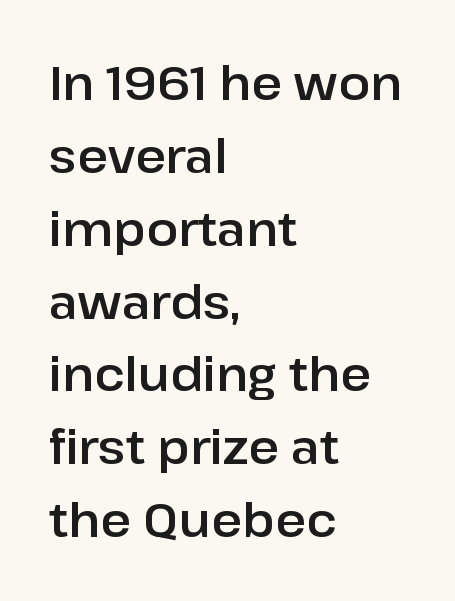
Q: Is the text italic (slanted)? A: No, it is upright.
Q: Is the typeface a serif or a sans-serif typeface? A: Sans-serif.
Q: Is the text underlined? A: No.
Q: How is the paragraph aligned? A: Left-aligned.
Q: Is the spacing between letters normal or unusually wide? A: Normal.
Q: Is the spacing between lines tight, normal or loose? A: Normal.
Q: Width (condensed, normal, or wide)? A: Normal.
Q: Stroke contrast? A: Low.
Q: x-height? A: Medium.
Q: Monospaced? A: No.
